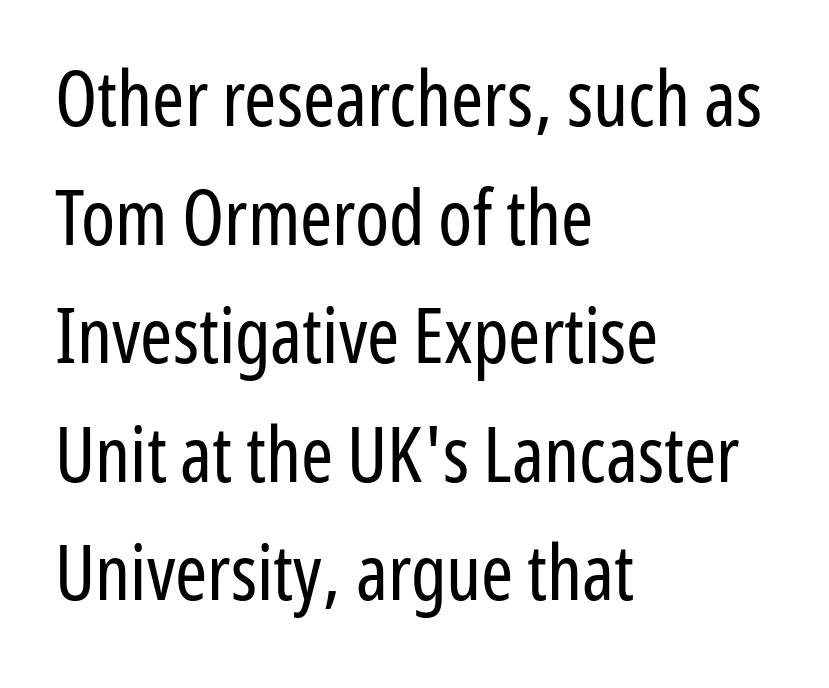
Quick note: not italic, upright. Heft: none added — not bold. The lines are quadded left. In terms of letterform style, serifs are entirely absent.
